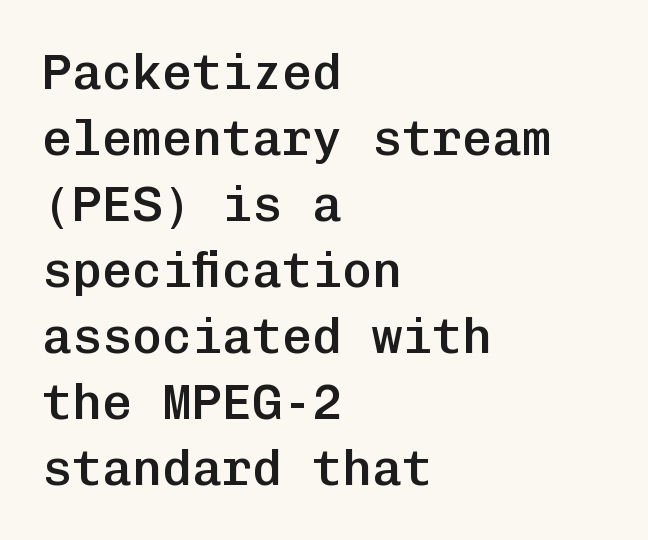
Q: Is the text bold? A: Semi-bold.
Q: Is the text italic (slanted)? A: No, it is upright.
Q: Is the typeface a serif or a sans-serif typeface? A: Sans-serif.
Q: Is the text underlined? A: No.
Q: How is the paragraph aligned? A: Left-aligned.
Q: Is the spacing between letters normal or unusually wide? A: Normal.
Q: Is the spacing between lines tight, normal or loose? A: Normal.
Q: Width (condensed, normal, or wide)? A: Normal.
Q: Stroke contrast? A: Low.
Q: x-height? A: Medium.
Q: Monospaced? A: Yes.
